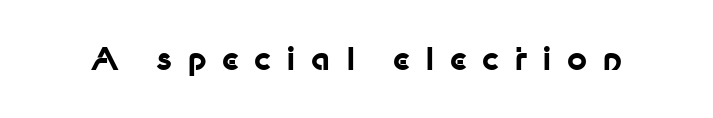
Honestly, the letter spacing is so wide it's the main thing you notice. The font is running at its bold setting. Think of a printed novel: that variable character pitch is what you see here. Nope, no serifs anywhere on these letters. The letters stand straight up with perfectly vertical stems.
